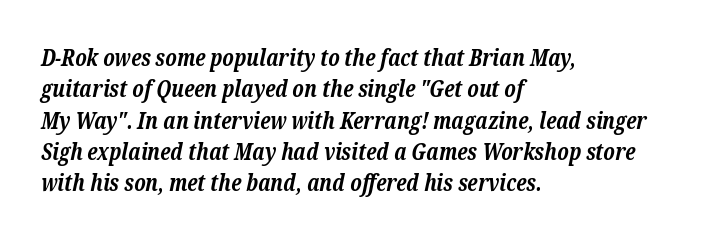
Q: Is the text bold? A: Yes.
Q: Is the text italic (slanted)? A: Yes, it leans right by about 12 degrees.
Q: Is the text underlined? A: No.
Q: How is the paragraph aligned? A: Left-aligned.
Q: Is the spacing between letters normal or unusually wide? A: Normal.
Q: Is the spacing between lines tight, normal or loose? A: Normal.
